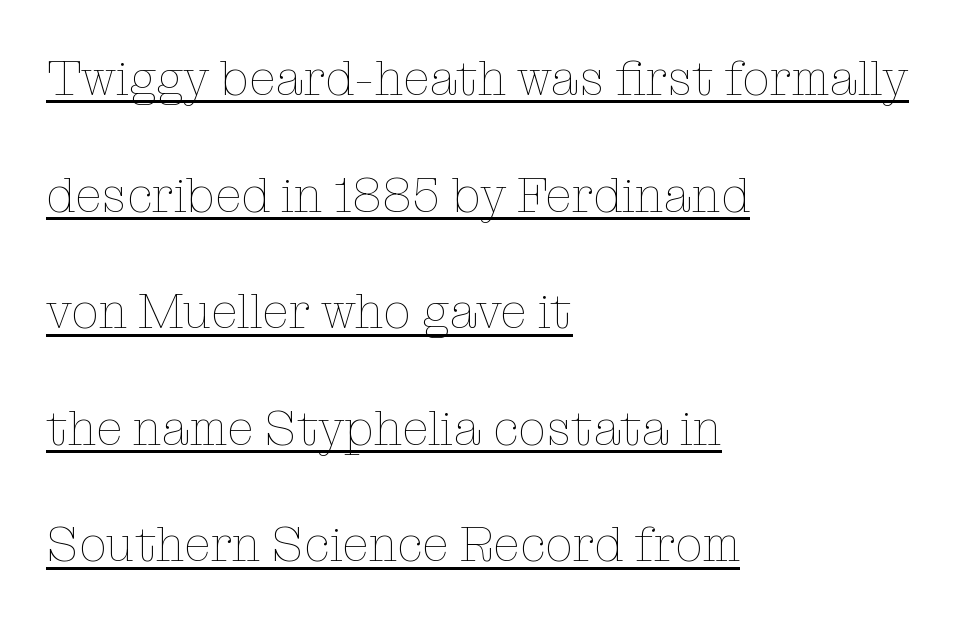
The image shows 49 px thin type, upright; set left-aligned, loose line spacing (2.38x), normal letter spacing, underlined; low stroke contrast and a medium x-height.
